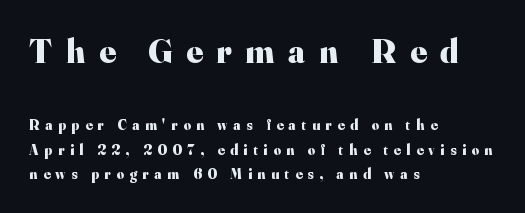
Q: Is the text bold? A: Yes.
Q: Is the text italic (slanted)? A: No, it is upright.
Q: Is the typeface a serif or a sans-serif typeface? A: Serif.
Q: Is the text underlined? A: No.
Q: How is the paragraph aligned? A: Left-aligned.
Q: Is the spacing between letters normal or unusually wide? A: Unusually wide.
Q: Which block of text is set in a larger size, the first (top) or the second (bottom)? A: The first (top) one.
Q: Width (condensed, normal, or wide)? A: Normal.
Q: Stroke contrast? A: High.
Q: x-height? A: Small.
Q: Monospaced? A: No.
